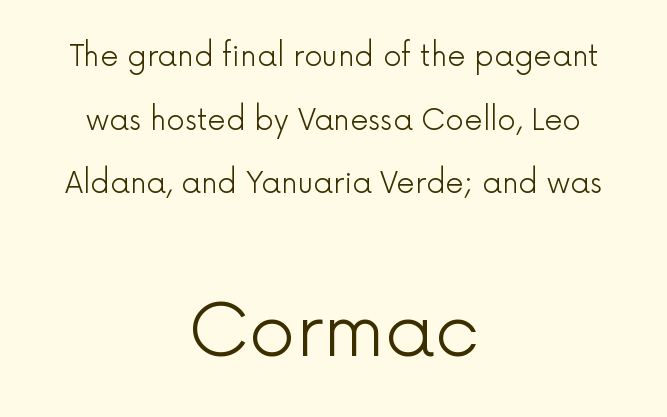
{"serif": "no", "italic": "no", "bold": "no", "weight": "light", "width": "normal", "x_height": "medium", "monospaced": "no", "underline": "no", "align": "center", "line_spacing": "loose", "line_spacing_ratio": 2.19, "letter_spacing": "normal", "letter_spacing_em": 0.0, "larger_block": "second", "size_ratio": 2.52, "glyph_px": 73}
